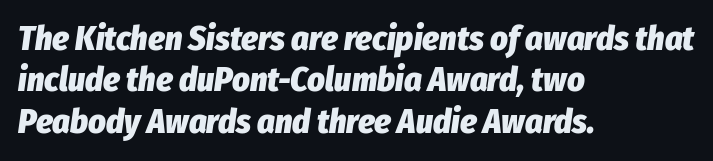
{"italic": "yes", "lean": "right", "slant_degrees": 8, "bold": "yes", "weight": "heavy", "width": "condensed", "stroke_contrast": "low", "x_height": "medium", "monospaced": "no", "underline": "no", "align": "left", "line_spacing_ratio": 1.22, "letter_spacing": "normal", "letter_spacing_em": 0.0, "glyph_px": 34}
